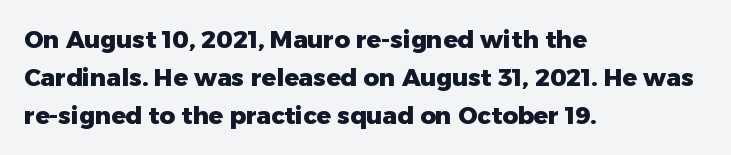
{"italic": "no", "bold": "yes", "underline": "no", "align": "left", "line_spacing": "normal", "line_spacing_ratio": 1.58, "letter_spacing": "normal", "letter_spacing_em": 0.0, "glyph_px": 24}
